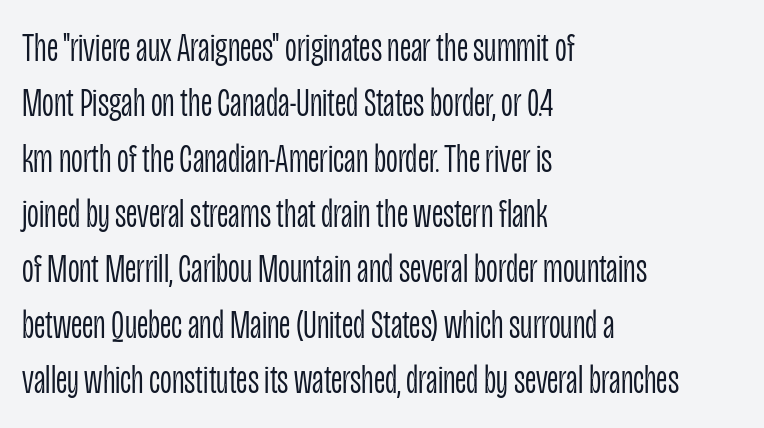
The image shows 41 px light, condensed sans-serif type, upright; set left-aligned, normal line spacing (1.35x), normal letter spacing, not underlined; low stroke contrast and a large x-height.
